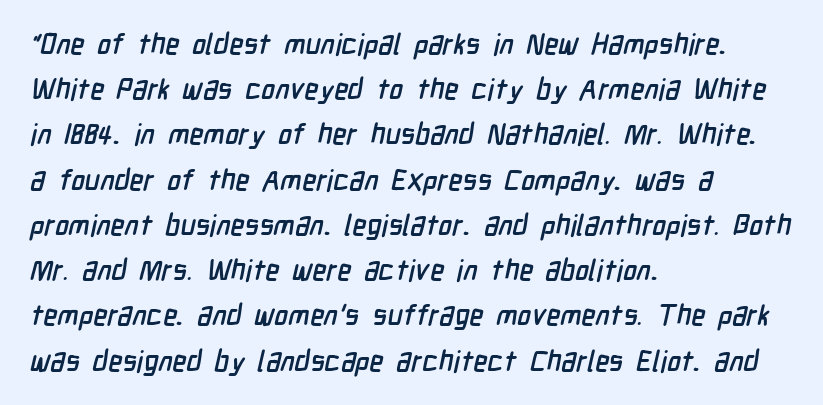
The image shows 29 px condensed sans-serif type; set left-aligned, normal line spacing (1.56x), normal letter spacing, not underlined; low stroke contrast and a medium x-height.
